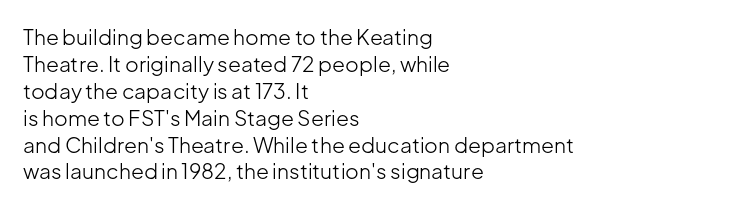
{"italic": "no", "bold": "no", "underline": "no", "align": "left", "line_spacing": "normal", "line_spacing_ratio": 1.28, "letter_spacing": "normal", "letter_spacing_em": 0.0, "glyph_px": 21}
